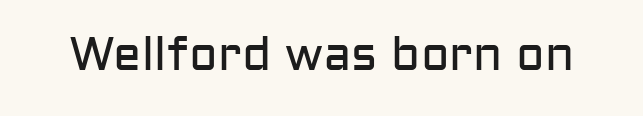
Check under the words: just untouched page. Compared with typical body copy, the letter spacing here is the same. A typesetter would call this proportional, since set widths differ per character. Vertical stems look standard width or narrower in stroke.
